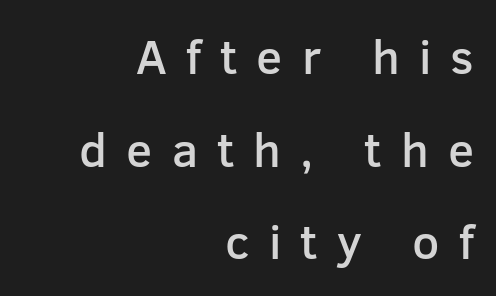
The passage is arranged like a letterhead date or caption credit — flush right. Each letter's strokes conclude bluntly, with no projecting serifs. The string is rendered with underlining switched off. Nope, not italic — everything's standing straight. Leading: increased.
